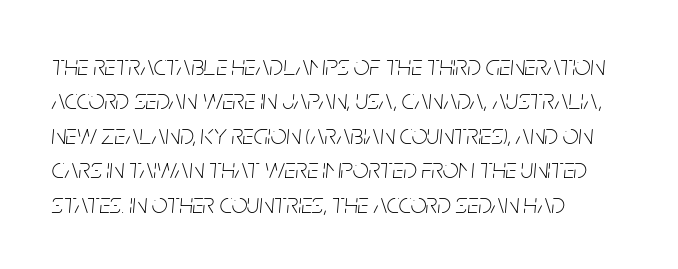
A light-to-regular cut is what we see here. Italic: yes, the glyphs are oblique. Characters follow at the spacing the type designer built in. Spacing verdict: proportional, widths tailored to each character.
